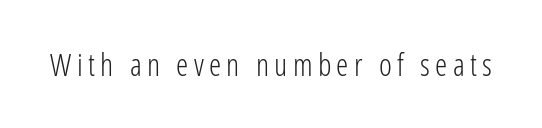
The passage shown is typed in a proportional face where columns would drift. The gap between lines stays unmarked. Serif or sans? Sans — the stroke terminals are bare. The lettering stays uniformly vertical, giving the passage a roman look.
